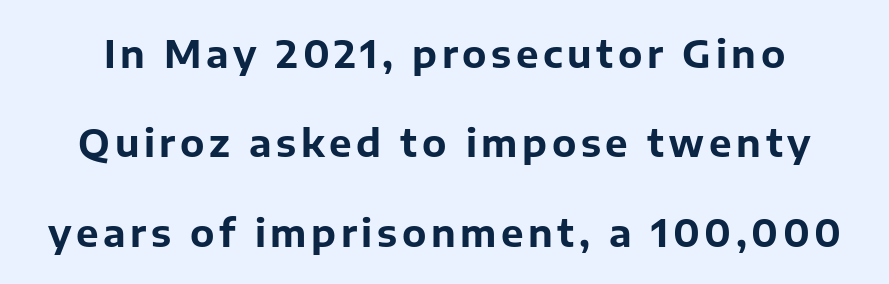
The image shows 38 px bold sans-serif type, upright; set loose line spacing (2.35x), not underlined; low stroke contrast and a medium x-height.
